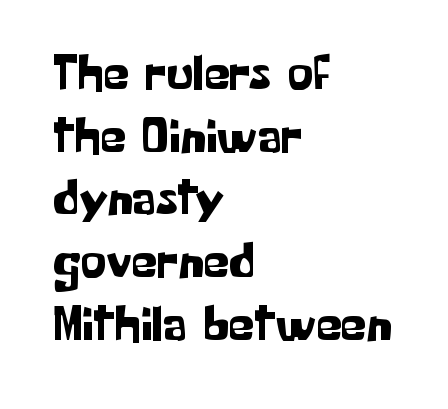
{"serif": "no", "italic": "no", "width": "normal", "stroke_contrast": "low", "x_height": "medium", "monospaced": "no", "underline": "no", "align": "left", "line_spacing_ratio": 1.23, "letter_spacing": "normal", "letter_spacing_em": 0.0, "glyph_px": 51}
